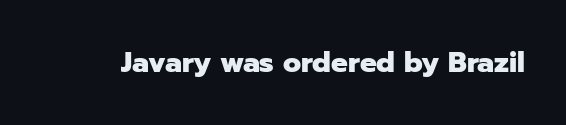
The image shows 28 px heavy sans-serif type, upright; set normal letter spacing, not underlined; low stroke contrast and a medium x-height.
